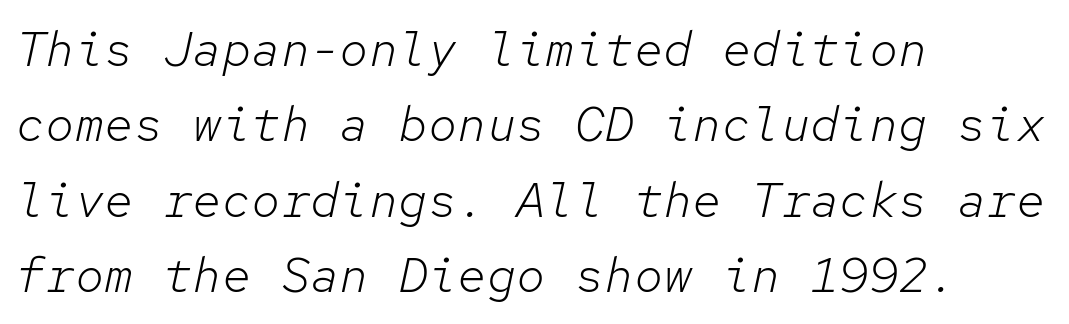
Summary of weight: not heavy and not bold. Slant detected: the letters are inclined. Notice how the passage keeps a crisp vertical edge on the left only. Nothing unusual about the tracking: characters are spaced as the font intends. Each letter, wide or thin by design, is forced into the same width here. The gap between lines stays unmarked.
